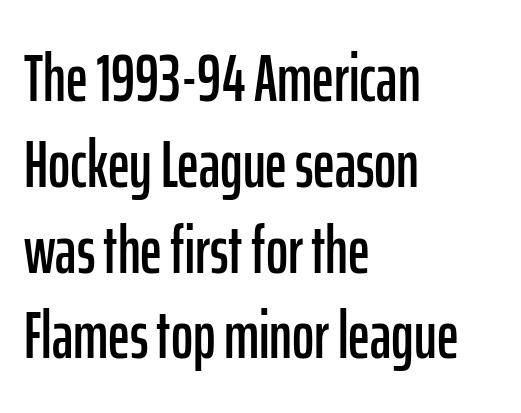
The image shows 67 px condensed sans-serif type, upright; set left-aligned, normal line spacing (1.28x), normal letter spacing, not underlined; low stroke contrast and a medium x-height.
